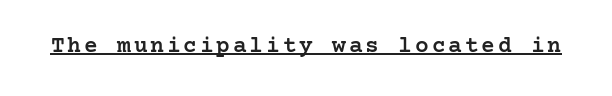
Q: Is the text bold? A: Semi-bold.
Q: Is the text italic (slanted)? A: No, it is upright.
Q: Is the text underlined? A: Yes.
